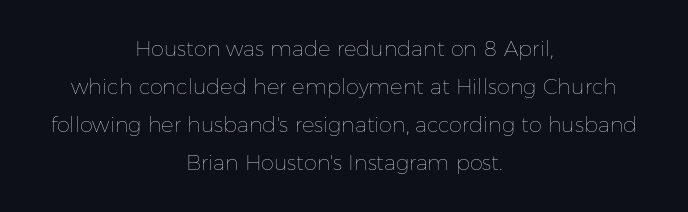
{"italic": "no", "bold": "no", "underline": "no", "align": "center", "line_spacing_ratio": 1.81, "letter_spacing": "normal", "letter_spacing_em": 0.0, "glyph_px": 21}
